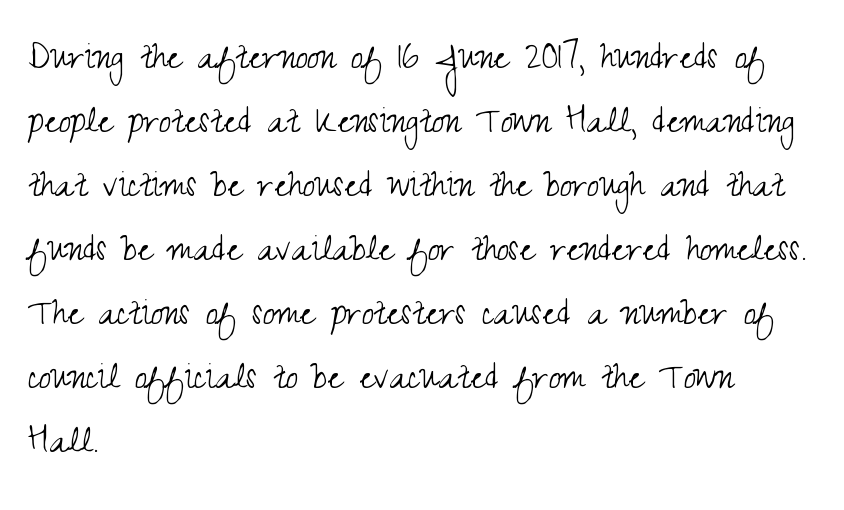
Q: Is the text bold? A: No.
Q: Is the text italic (slanted)? A: No, it is upright.
Q: Is the typeface a serif or a sans-serif typeface? A: Sans-serif.
Q: Is the text underlined? A: No.
Q: How is the paragraph aligned? A: Left-aligned.
Q: Is the spacing between letters normal or unusually wide? A: Normal.
Q: Is the spacing between lines tight, normal or loose? A: Normal.
Q: Width (condensed, normal, or wide)? A: Condensed.
Q: Stroke contrast? A: Medium.
Q: x-height? A: Small.
Q: Monospaced? A: No.
